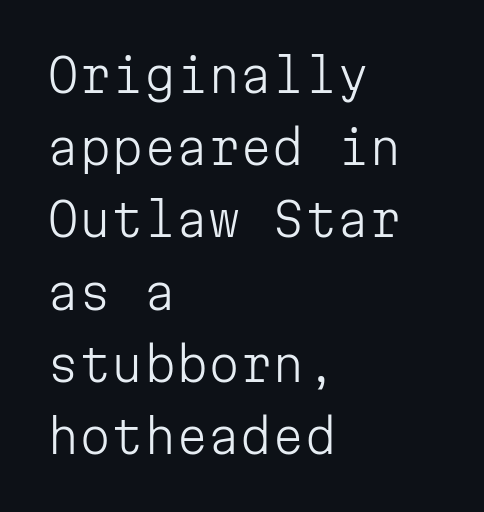
Every row of glyphs begins at an identical x-position on the left. Weight class: somewhere from thin through regular. Glyph-to-glyph distance matches everyday printed text. The string is rendered with underlining switched off. Does the leading feel generous? No, just average.
